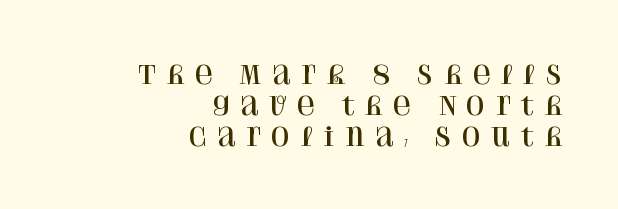
Q: Is the text italic (slanted)? A: No, it is upright.
Q: Is the text underlined? A: No.
Q: How is the paragraph aligned? A: Right-aligned.
Q: Is the spacing between letters normal or unusually wide? A: Unusually wide.
Q: Is the spacing between lines tight, normal or loose? A: Normal.
